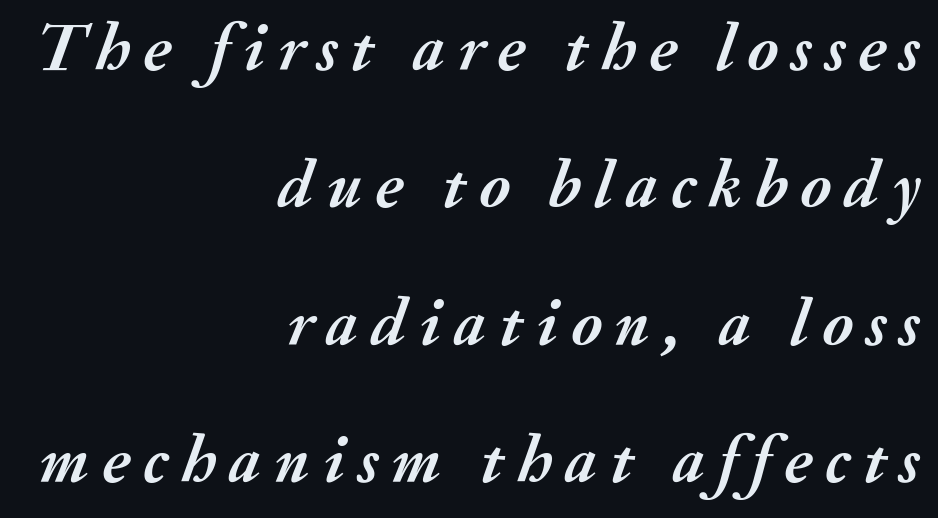
Airy leading. Any mark beneath the type? The region is blank. Think of a printed novel: that variable character pitch is what you see here. Compared with a flush-left layout, this one pins lines to the opposite, right side. You'd pick this weight for a headline — it's a proper bold.
